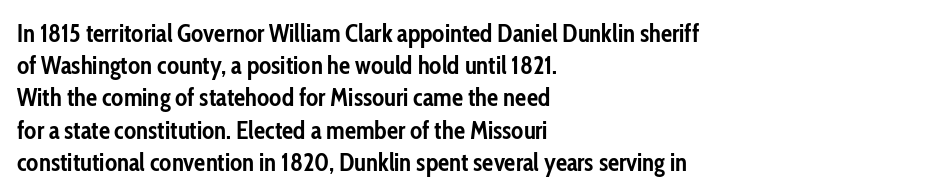
{"italic": "no", "bold": "yes", "underline": "no", "align": "left", "line_spacing": "normal", "line_spacing_ratio": 1.29, "letter_spacing": "normal", "letter_spacing_em": 0.0, "glyph_px": 25}
